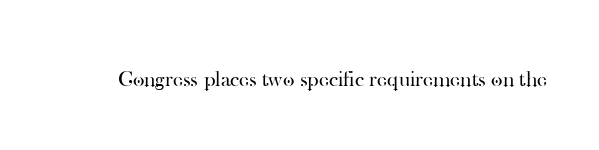
The image shows 22 px text type, upright; set normal letter spacing, not underlined.
